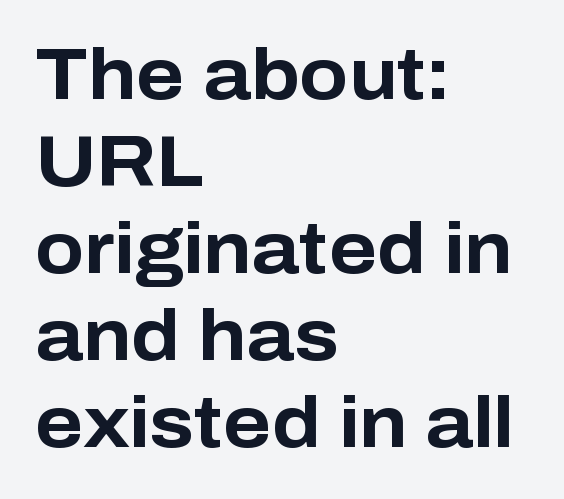
Notice how thick the strokes are: this is what a full bold looks like. The passage shown is typed in a proportional face where columns would drift. The specimen omits any rule beneath the text block's lines. Ascenders rise straight up at ninety degrees. The passage is arranged the way most books set body copy — flush left.
